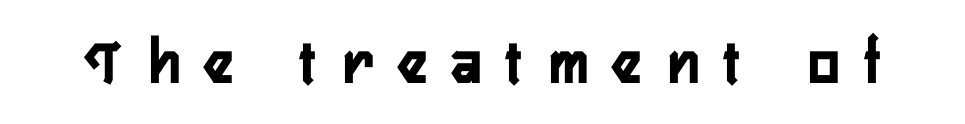
The image shows 66 px condensed sans-serif type, upright; set unusually wide letter spacing (+0.39 em), not underlined; low stroke contrast and a medium x-height.
